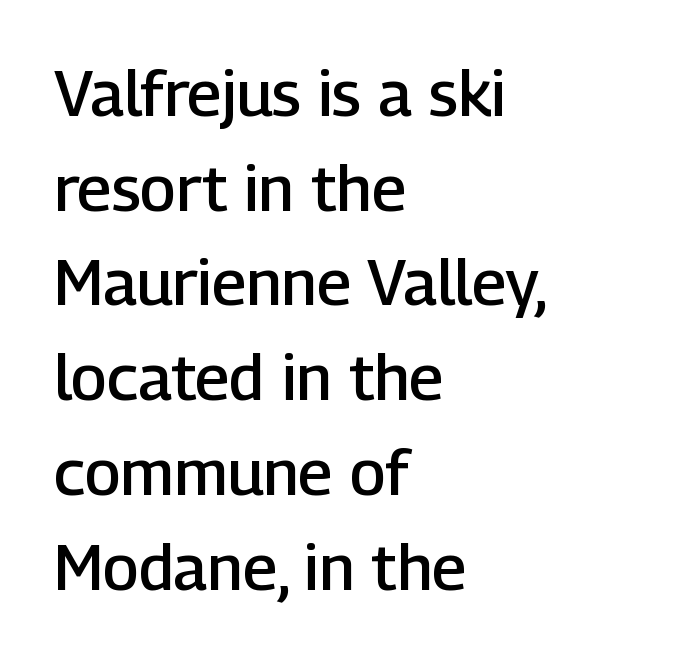
Q: Is the text bold? A: Semi-bold.
Q: Is the text italic (slanted)? A: No, it is upright.
Q: Is the typeface a serif or a sans-serif typeface? A: Sans-serif.
Q: Is the text underlined? A: No.
Q: How is the paragraph aligned? A: Left-aligned.
Q: Is the spacing between letters normal or unusually wide? A: Normal.
Q: Is the spacing between lines tight, normal or loose? A: Normal.
Q: Width (condensed, normal, or wide)? A: Normal.
Q: Stroke contrast? A: Low.
Q: x-height? A: Medium.
Q: Monospaced? A: No.
